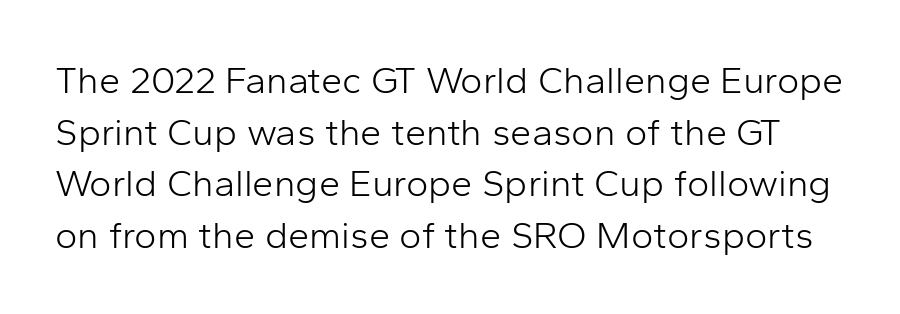
{"serif": "no", "italic": "no", "bold": "no", "weight": "light", "width": "normal", "stroke_contrast": "low", "x_height": "medium", "monospaced": "no", "underline": "no", "line_spacing": "normal", "line_spacing_ratio": 1.36, "letter_spacing": "normal", "letter_spacing_em": 0.0, "glyph_px": 38}
